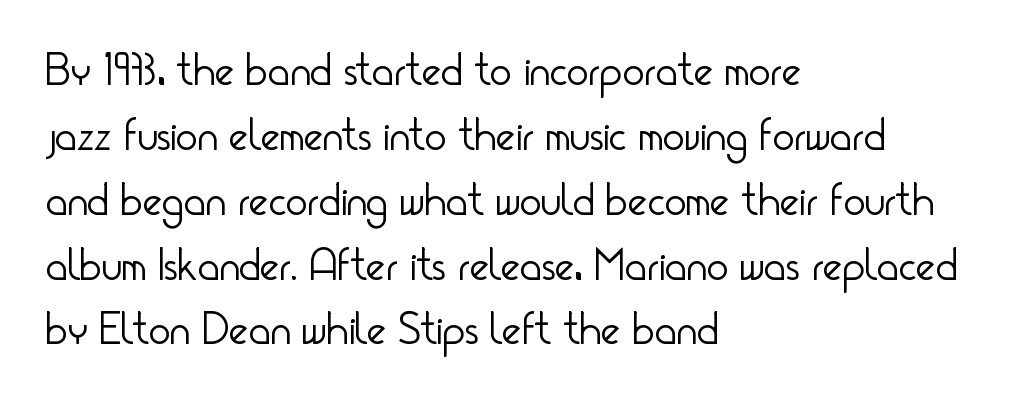
The image shows 46 px light, condensed sans-serif type, upright; set left-aligned, normal line spacing (1.41x), normal letter spacing, not underlined; low stroke contrast and a small x-height.
